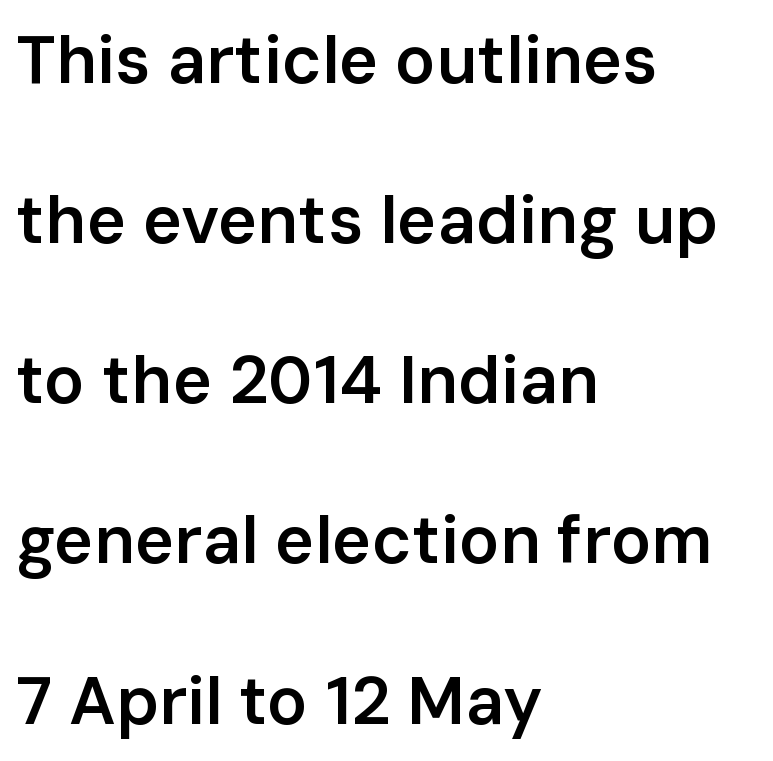
The image shows 67 px semibold sans-serif type, upright; set left-aligned, loose line spacing (2.39x), normal letter spacing, not underlined; low stroke contrast and a medium x-height.
